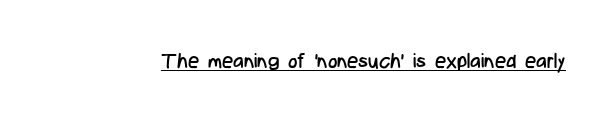
Between one letter and the next there's only the usual sliver of space. A roman cut, with each character standing at attention. The rendered words wear a rule along their underside. Heaviness? Minimal to ordinary, like unemphasized prose.
